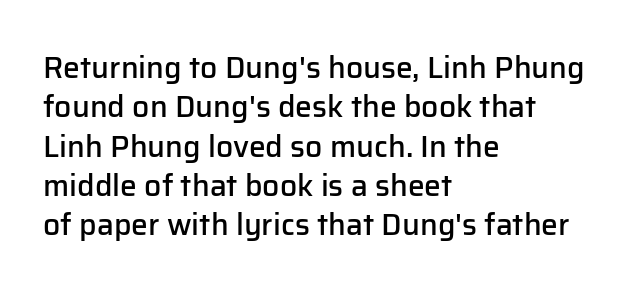
Q: Is the text bold? A: Semi-bold.
Q: Is the text italic (slanted)? A: No, it is upright.
Q: Is the typeface a serif or a sans-serif typeface? A: Sans-serif.
Q: Is the text underlined? A: No.
Q: How is the paragraph aligned? A: Left-aligned.
Q: Is the spacing between letters normal or unusually wide? A: Normal.
Q: Is the spacing between lines tight, normal or loose? A: Normal.
Q: Width (condensed, normal, or wide)? A: Normal.
Q: Stroke contrast? A: Low.
Q: x-height? A: Medium.
Q: Monospaced? A: No.
